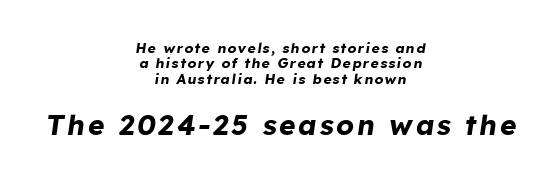
Each glyph is drawn with heavy, bold strokes. Vertical spacing — tight. The string is rendered with underlining switched off. Tall strokes in this sample are angled rather than plumb. Which margin do the lines hug? Neither — every line sits in the middle. You could not count columns in this text — the font is proportionally spaced.
